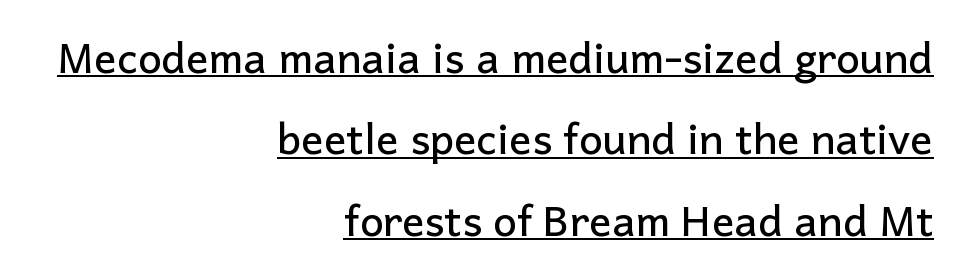
Compared with a flush-left layout, this one pins lines to the opposite, right side. Underline: present. What stands out about the letter spacing? Nothing — it is the standard amount. No italicization has been applied; the sample stays upright.
